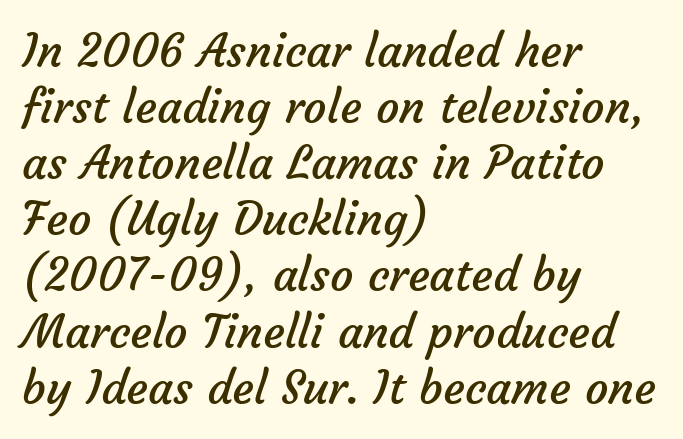
{"serif": "no", "bold": "no", "weight": "regular", "width": "normal", "stroke_contrast": "low", "x_height": "medium", "monospaced": "no", "underline": "no", "align": "left", "line_spacing_ratio": 1.22, "letter_spacing": "normal", "letter_spacing_em": 0.0, "glyph_px": 46}
